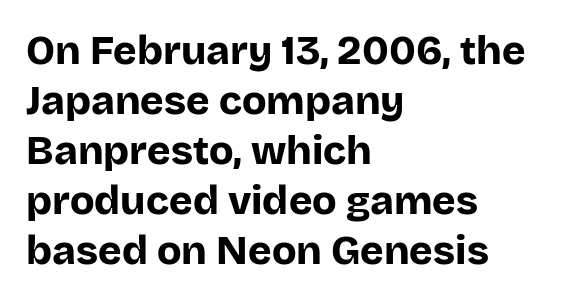
The lines sit at an ordinary, default distance from one another. These lines are rendered in a variable-pitch font. What stands out about the letter spacing? Nothing — it is the standard amount. Upright lettering throughout. The glyphs in this specimen are sans serif.
